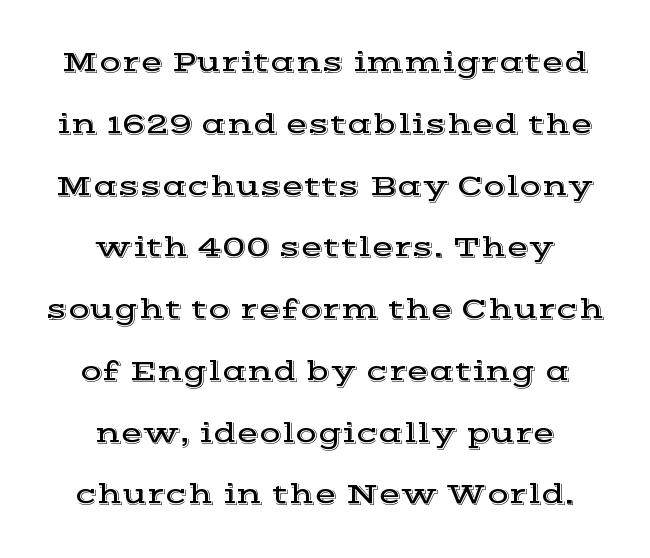
These lines are rendered in a variable-pitch font. Honestly, there is no underline to notice here at all. The rendering shows small feet on the letterforms — a serif design. Compared with a flush-left layout, this one balances lines on the center instead. The specimen reads as upright at a glance.
